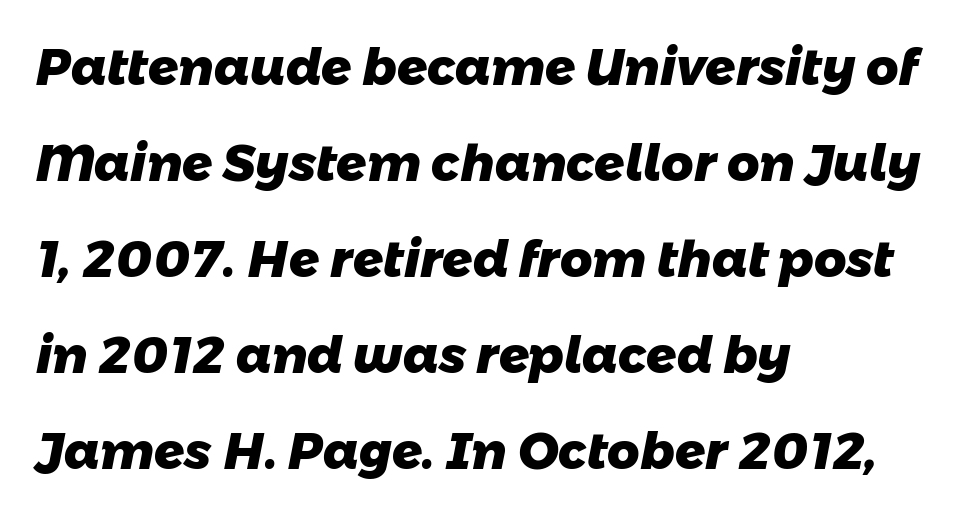
In terms of leading, this rendering errs on the spacious side. Rule under the text: the space is simply empty. If you drew a ruler down the left edge, every line would touch it. Note the varied advance widths — an 'i' is clearly narrower than an 'm'. Serifs: no, the terminals of the letterforms are clean.
